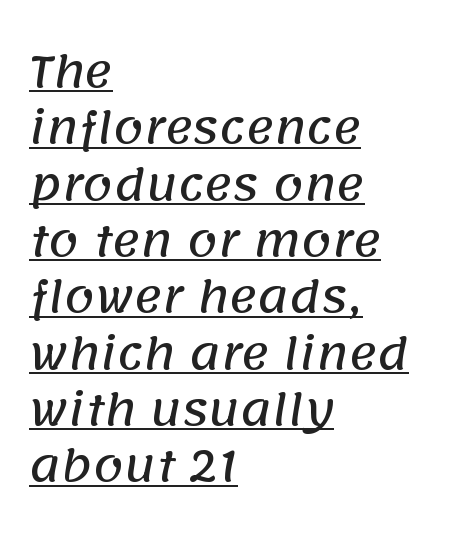
{"serif": "no", "width": "normal", "stroke_contrast": "low", "x_height": "large", "monospaced": "no", "underline": "yes", "align": "left", "line_spacing": "normal", "line_spacing_ratio": 1.31, "letter_spacing": "normal", "letter_spacing_em": 0.0, "glyph_px": 43}
